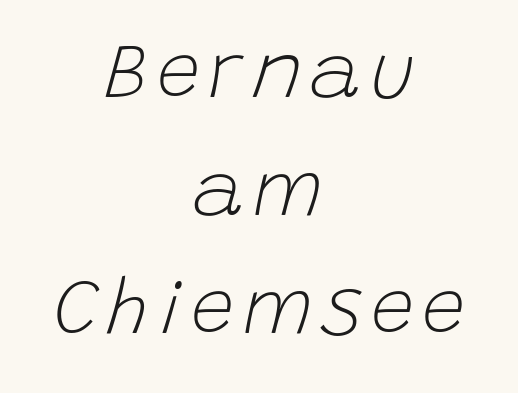
{"italic": "yes", "lean": "right", "slant_degrees": 15, "bold": "no", "weight": "light", "width": "normal", "stroke_contrast": "low", "x_height": "large", "monospaced": "no", "underline": "no", "align": "center", "line_spacing": "normal", "line_spacing_ratio": 1.51, "glyph_px": 78}
